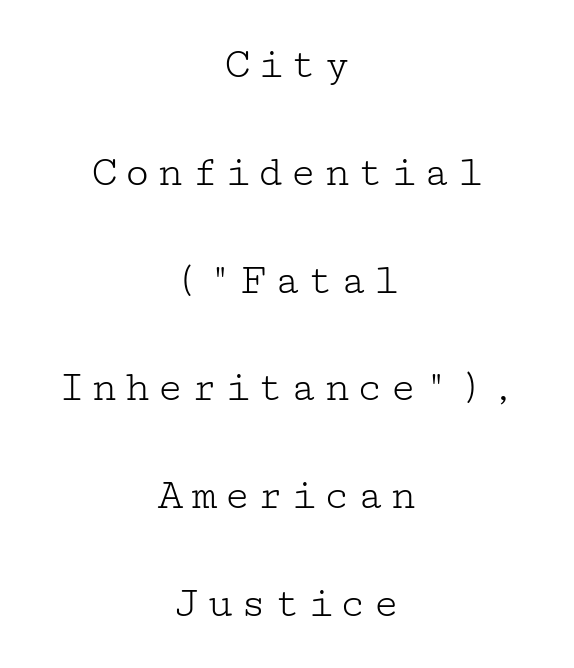
{"serif": "yes", "italic": "no", "bold": "no", "weight": "light", "width": "wide", "stroke_contrast": "low", "x_height": "medium", "underline": "no", "align": "center", "line_spacing": "loose", "line_spacing_ratio": 2.45, "glyph_px": 44}
